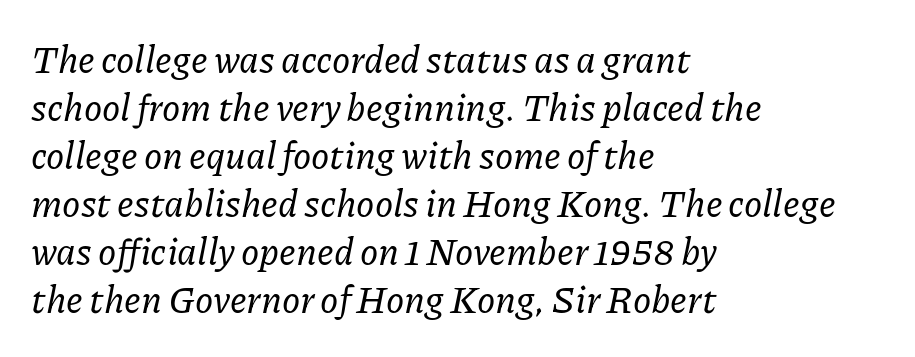
Q: Is the text italic (slanted)? A: Yes, it leans right by about 11 degrees.
Q: Is the typeface a serif or a sans-serif typeface? A: Serif.
Q: Is the text underlined? A: No.
Q: How is the paragraph aligned? A: Left-aligned.
Q: Is the spacing between letters normal or unusually wide? A: Normal.
Q: Is the spacing between lines tight, normal or loose? A: Normal.
Q: Width (condensed, normal, or wide)? A: Normal.
Q: Stroke contrast? A: Low.
Q: x-height? A: Medium.
Q: Monospaced? A: No.
